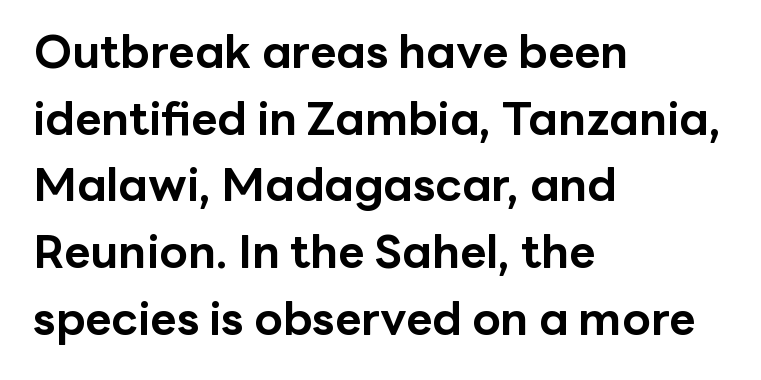
{"serif": "no", "italic": "no", "bold": "yes", "weight": "bold", "width": "normal", "stroke_contrast": "low", "x_height": "medium", "monospaced": "no", "underline": "no", "align": "left", "line_spacing": "normal", "line_spacing_ratio": 1.45, "letter_spacing": "normal", "letter_spacing_em": 0.0, "glyph_px": 46}
